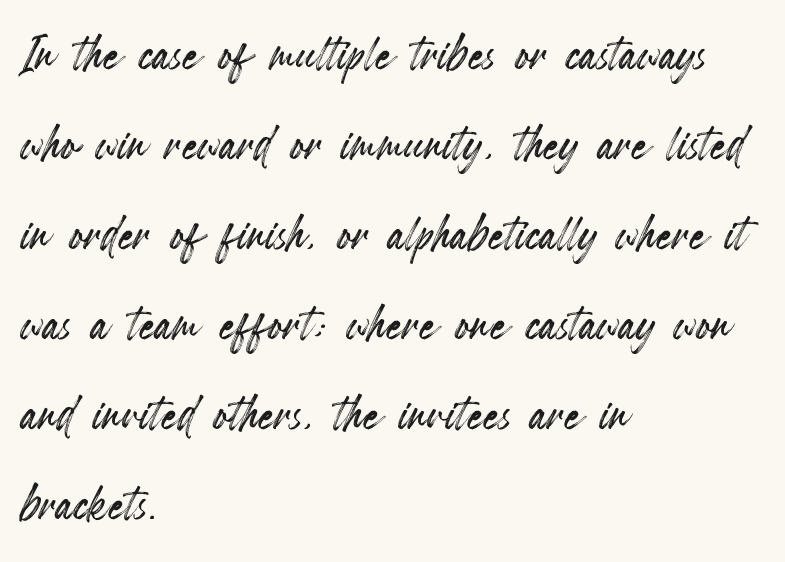
Each row of text sits above clean, open space. Character widths vary here, with narrow letters taking less room than wide ones. Rows of type keep a routine distance in the vertical direction.
